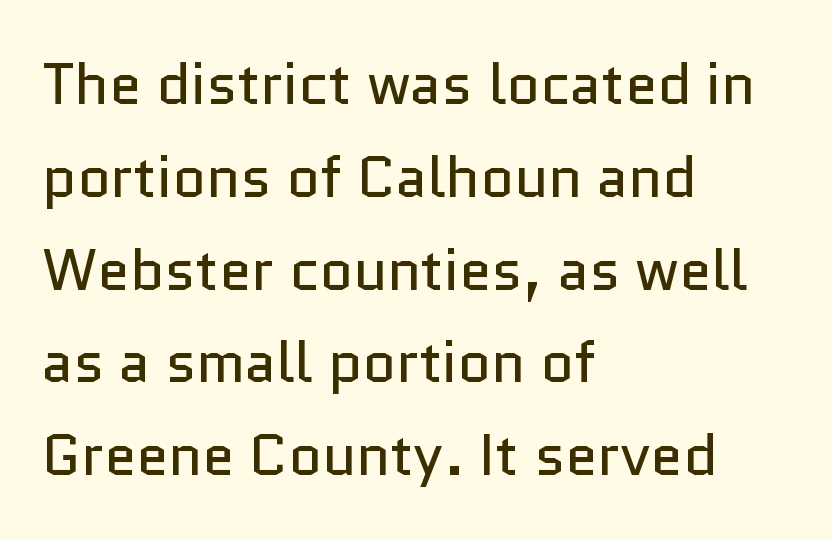
The image shows 58 px regular-weight sans-serif type, upright; set left-aligned, normal line spacing (1.6x), normal letter spacing, not underlined; low stroke contrast and a medium x-height.
